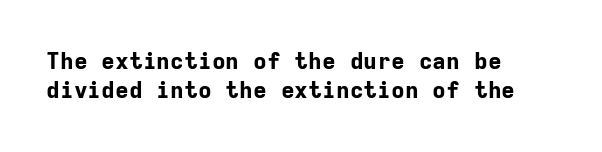
Q: Is the text bold? A: Yes.
Q: Is the text italic (slanted)? A: No, it is upright.
Q: Is the text underlined? A: No.
Q: How is the paragraph aligned? A: Left-aligned.
Q: Is the spacing between letters normal or unusually wide? A: Normal.
Q: Is the spacing between lines tight, normal or loose? A: Normal.
